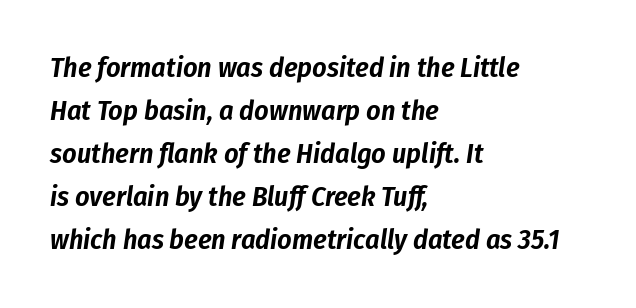
The image shows 28 px condensed type, italic (leaning right); set left-aligned, normal line spacing (1.54x), normal letter spacing, not underlined; low stroke contrast and a medium x-height.
